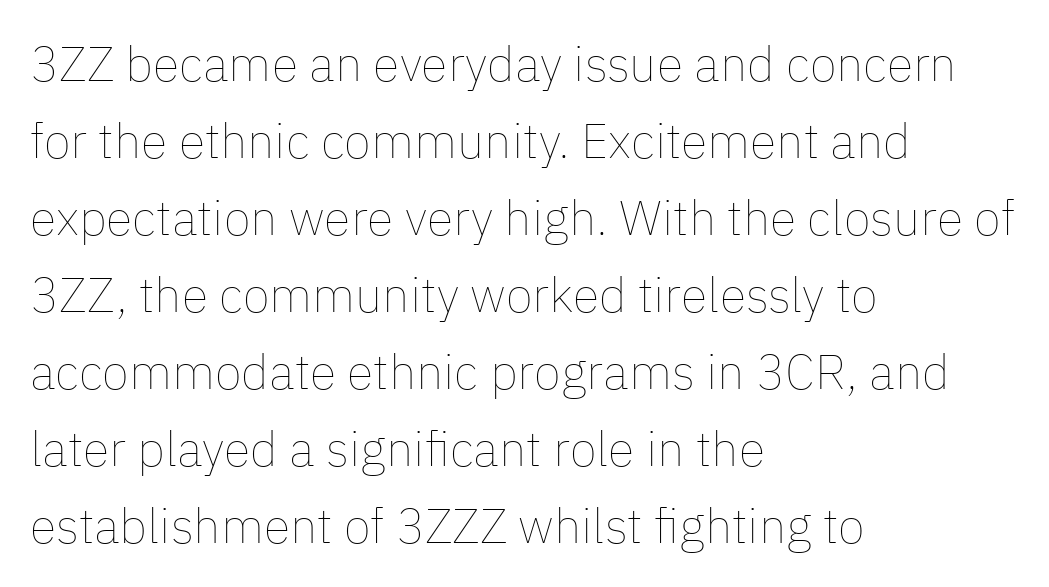
The image shows 49 px thin type, upright; set left-aligned, normal line spacing (1.57x), normal letter spacing, not underlined; low stroke contrast and a medium x-height.
